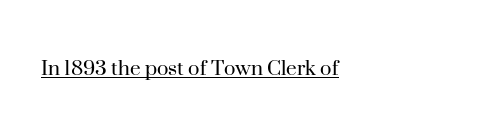
Q: Is the text bold? A: No.
Q: Is the text italic (slanted)? A: No, it is upright.
Q: Is the text underlined? A: Yes.
Q: How is the paragraph aligned? A: Left-aligned.
Q: Is the spacing between letters normal or unusually wide? A: Normal.
